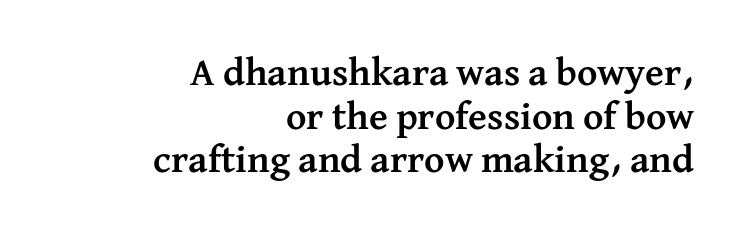
The image shows 39 px semibold serif type, upright; set right-aligned, tight line spacing (1.12x), normal letter spacing, not underlined; medium stroke contrast and a medium x-height.
